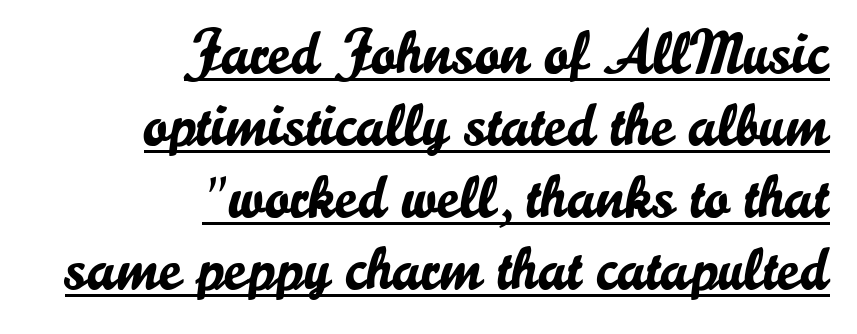
Q: Is the text italic (slanted)? A: Yes.
Q: Is the typeface a serif or a sans-serif typeface? A: Sans-serif.
Q: Is the text underlined? A: Yes.
Q: How is the paragraph aligned? A: Right-aligned.
Q: Is the spacing between letters normal or unusually wide? A: Normal.
Q: Width (condensed, normal, or wide)? A: Normal.
Q: Stroke contrast? A: Low.
Q: x-height? A: Small.
Q: Monospaced? A: No.
